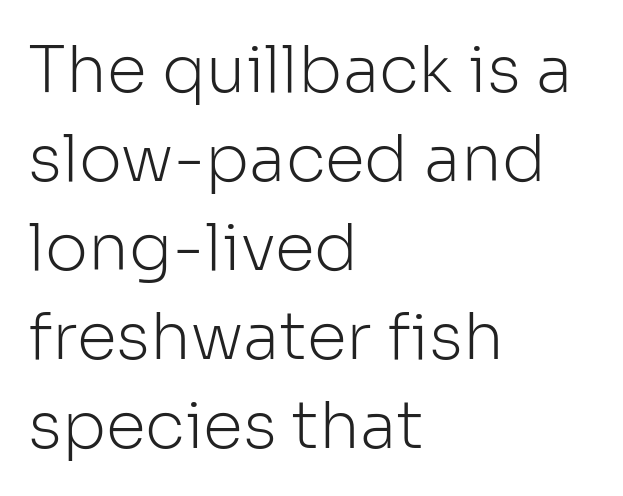
The image shows 65 px light sans-serif type, upright; set left-aligned, normal line spacing (1.37x), normal letter spacing, not underlined; low stroke contrast and a medium x-height.
